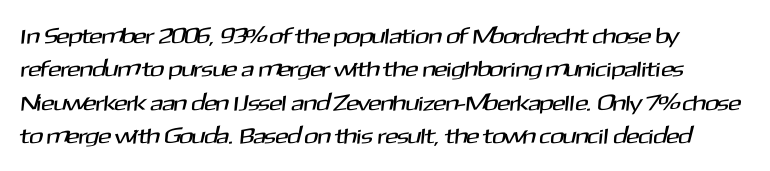
{"underline": "no", "line_spacing": "normal", "line_spacing_ratio": 1.52, "letter_spacing": "normal", "letter_spacing_em": 0.0, "glyph_px": 22}
